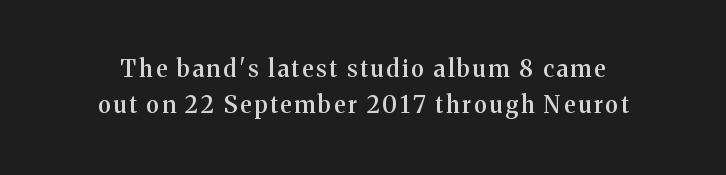
Q: Is the text bold? A: Semi-bold.
Q: Is the text italic (slanted)? A: No, it is upright.
Q: Is the text underlined? A: No.
Q: Is the spacing between lines tight, normal or loose? A: Normal.
